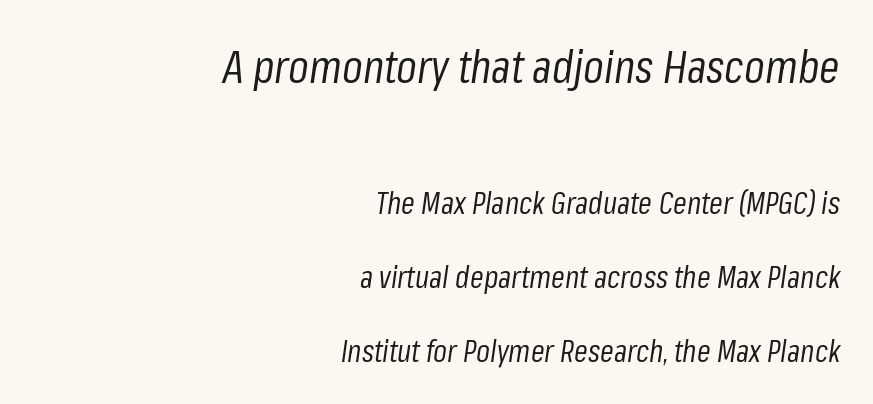
Q: Is the text bold? A: No.
Q: Is the text italic (slanted)? A: Yes, it leans right by about 8 degrees.
Q: Is the text underlined? A: No.
Q: How is the paragraph aligned? A: Right-aligned.
Q: Is the spacing between letters normal or unusually wide? A: Normal.
Q: Is the spacing between lines tight, normal or loose? A: Loose.
Q: Which block of text is set in a larger size, the first (top) or the second (bottom)? A: The first (top) one.
Q: Width (condensed, normal, or wide)? A: Condensed.
Q: Stroke contrast? A: Low.
Q: x-height? A: Medium.
Q: Monospaced? A: No.
